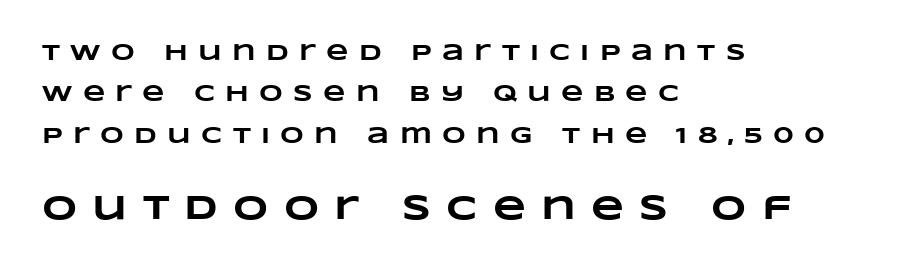
The image shows 34 px heavy, wide type; set left-aligned, line spacing 1.8x, unusually wide letter spacing (+0.45 em), not underlined; the second (bottom) block is 1.48x larger; low stroke contrast and a large x-height.
